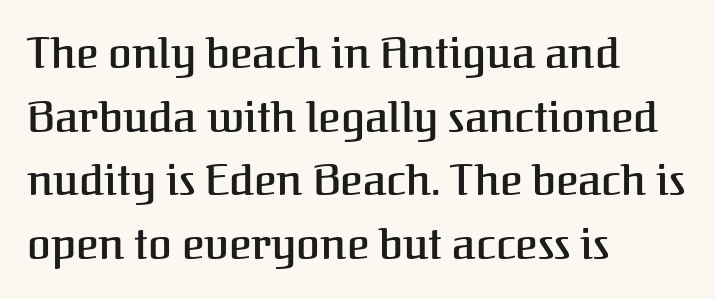
This is moderately heavy type, rendered in semibold. The foot of each line stays bare and open. Characters follow at the spacing the type designer built in. Is this a fixed-width face? No — the glyphs have proportional, varying widths.
